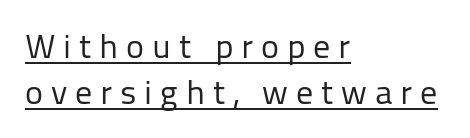
{"serif": "no", "italic": "no", "bold": "no", "weight": "regular", "width": "normal", "stroke_contrast": "low", "x_height": "medium", "monospaced": "no", "underline": "yes", "align": "left", "line_spacing": "normal", "line_spacing_ratio": 1.35, "letter_spacing": "wide", "letter_spacing_em": 0.23, "glyph_px": 34}
